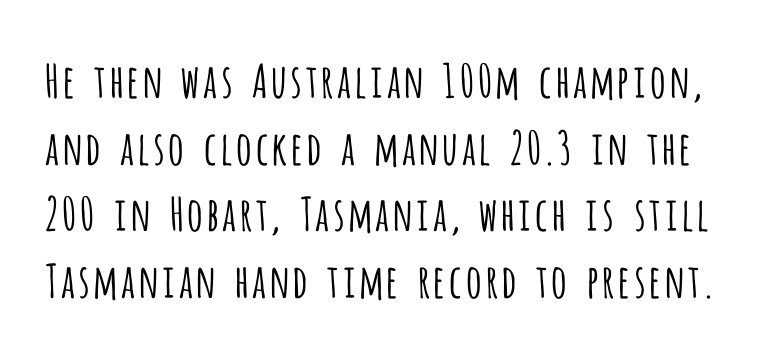
Q: Is the text bold? A: No.
Q: Is the text italic (slanted)? A: No, it is upright.
Q: Is the typeface a serif or a sans-serif typeface? A: Sans-serif.
Q: Is the text underlined? A: No.
Q: Is the spacing between letters normal or unusually wide? A: Normal.
Q: Is the spacing between lines tight, normal or loose? A: Normal.
Q: Width (condensed, normal, or wide)? A: Condensed.
Q: Stroke contrast? A: Low.
Q: x-height? A: Large.
Q: Monospaced? A: No.
